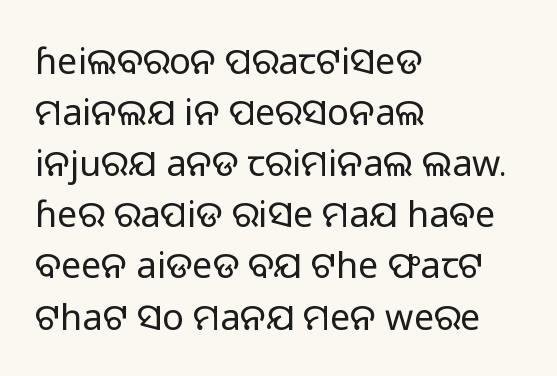
The font family rendered here belongs to the sans-serif group. The line-height multiplier appears to be the usual default. Tracking value appears to be zero — textbook default spacing. Character widths vary here, with narrow letters taking less room than wide ones. Every row of glyphs begins at an identical x-position on the left.
